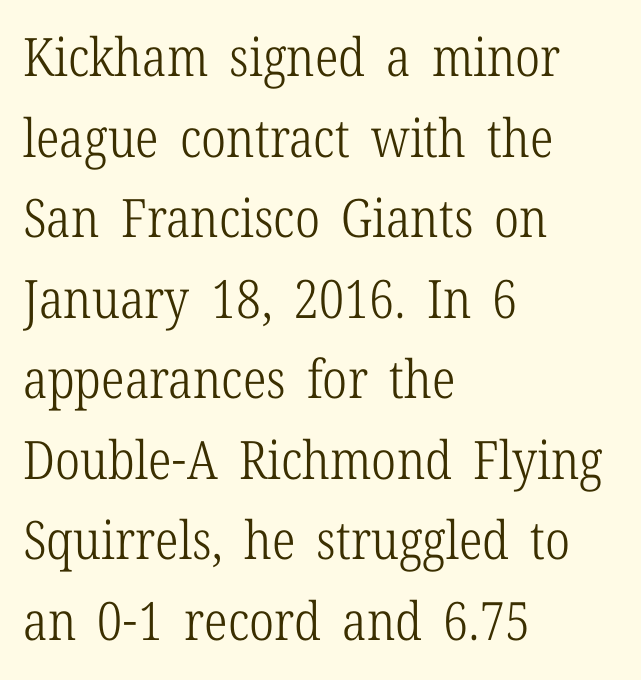
Style check: upright. These lines are rendered in a variable-pitch font. The rendering keeps characters at their native spacing. The letters look calm and open, with moderate or lighter stems. Rule under the text: the space is simply empty. If you measured baseline to baseline, you'd find a middling distance.
